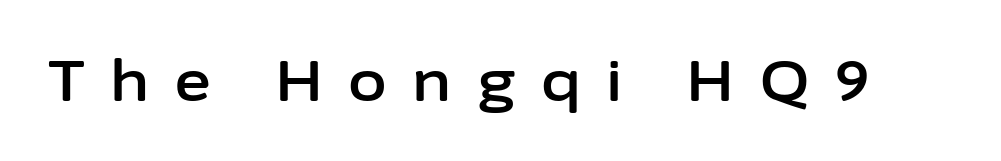
The image shows 56 px sans-serif type, upright; set unusually wide letter spacing (+0.45 em), not underlined; low stroke contrast and a medium x-height.
